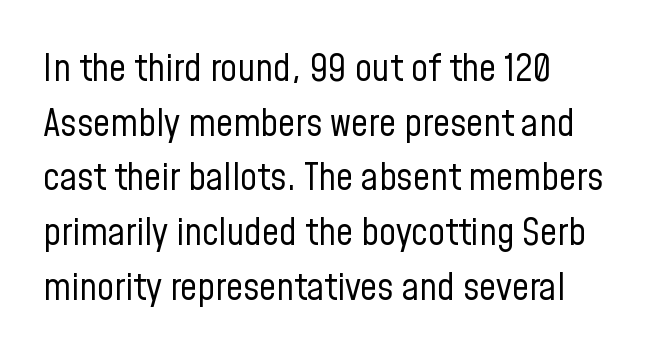
Q: Is the text bold? A: No.
Q: Is the text italic (slanted)? A: No, it is upright.
Q: Is the typeface a serif or a sans-serif typeface? A: Sans-serif.
Q: Is the text underlined? A: No.
Q: How is the paragraph aligned? A: Left-aligned.
Q: Is the spacing between letters normal or unusually wide? A: Normal.
Q: Is the spacing between lines tight, normal or loose? A: Normal.
Q: Width (condensed, normal, or wide)? A: Condensed.
Q: Stroke contrast? A: Low.
Q: x-height? A: Medium.
Q: Monospaced? A: No.
